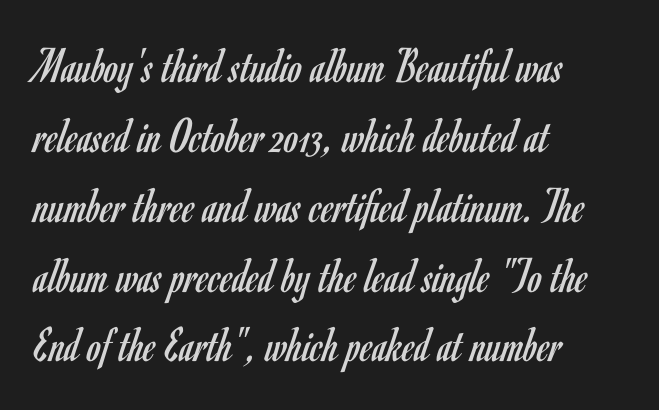
The paragraph has a hard left edge and a soft right edge. Characters follow at the spacing the type designer built in. Underlining? Definitely not there.
